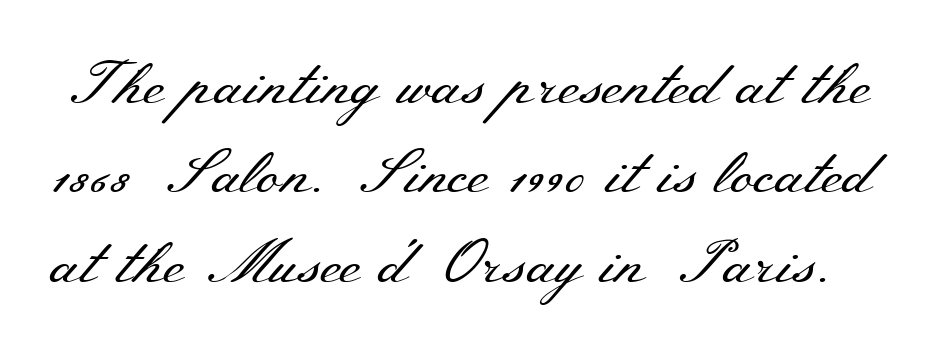
Q: Is the text bold? A: No.
Q: Is the text italic (slanted)? A: Yes.
Q: Is the typeface a serif or a sans-serif typeface? A: Serif.
Q: Is the text underlined? A: No.
Q: Is the spacing between letters normal or unusually wide? A: Normal.
Q: Is the spacing between lines tight, normal or loose? A: Normal.
Q: Width (condensed, normal, or wide)? A: Wide.
Q: Stroke contrast? A: Medium.
Q: x-height? A: Small.
Q: Monospaced? A: No.
